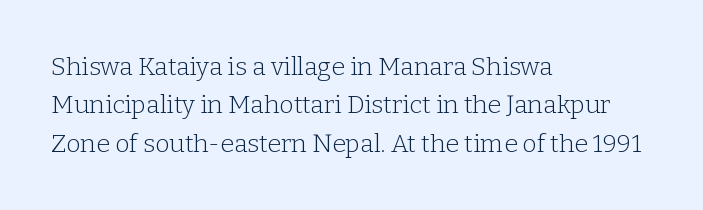
Q: Is the text bold? A: No.
Q: Is the text italic (slanted)? A: No, it is upright.
Q: Is the text underlined? A: No.
Q: How is the paragraph aligned? A: Left-aligned.
Q: Is the spacing between letters normal or unusually wide? A: Normal.
Q: Is the spacing between lines tight, normal or loose? A: Normal.
